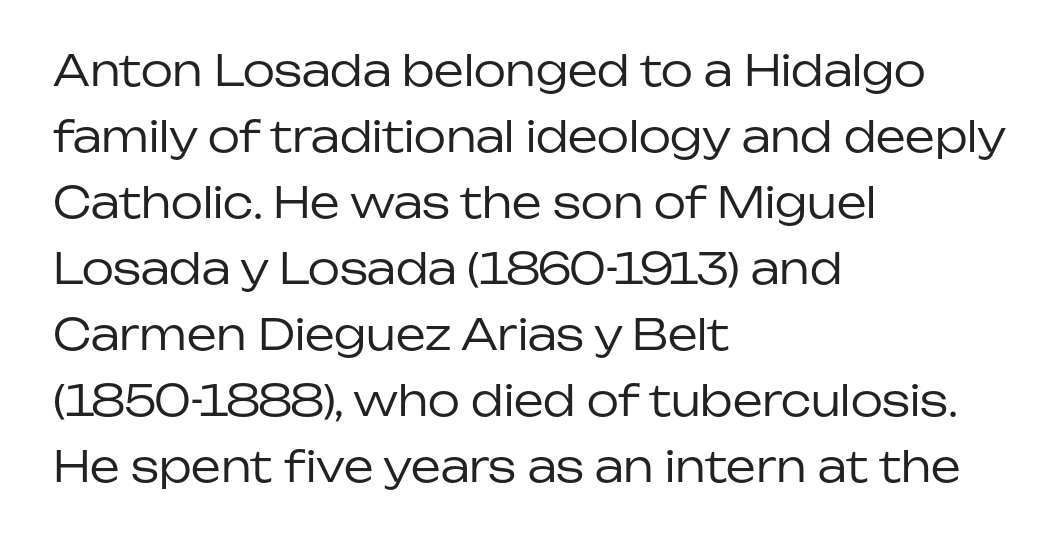
{"serif": "no", "italic": "no", "bold": "no", "weight": "regular", "width": "normal", "stroke_contrast": "low", "x_height": "medium", "monospaced": "no", "underline": "no", "align": "left", "line_spacing": "normal", "line_spacing_ratio": 1.57, "letter_spacing": "normal", "letter_spacing_em": 0.0, "glyph_px": 42}
